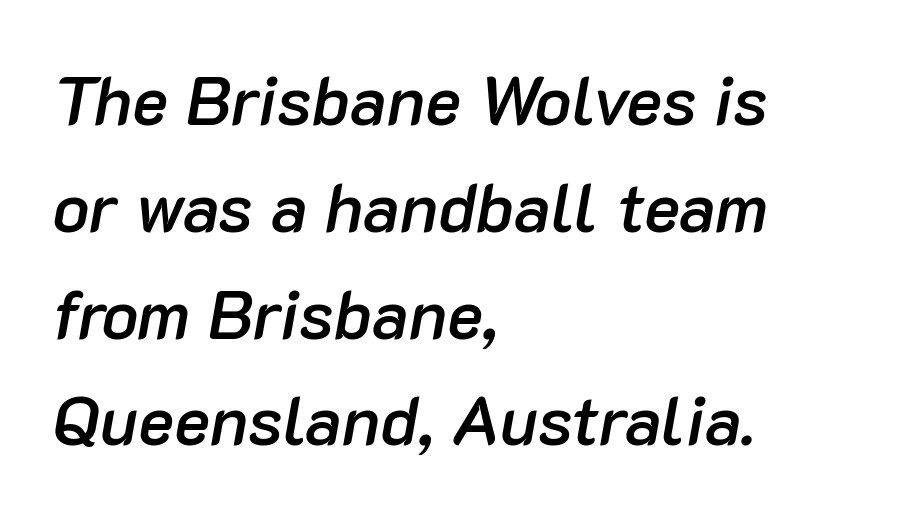
Q: Is the text bold? A: Semi-bold.
Q: Is the text italic (slanted)? A: Yes, it leans right by about 10 degrees.
Q: Is the text underlined? A: No.
Q: How is the paragraph aligned? A: Left-aligned.
Q: Is the spacing between letters normal or unusually wide? A: Normal.
Q: Is the spacing between lines tight, normal or loose? A: Normal.
Q: Width (condensed, normal, or wide)? A: Normal.
Q: Stroke contrast? A: Low.
Q: x-height? A: Medium.
Q: Monospaced? A: No.
